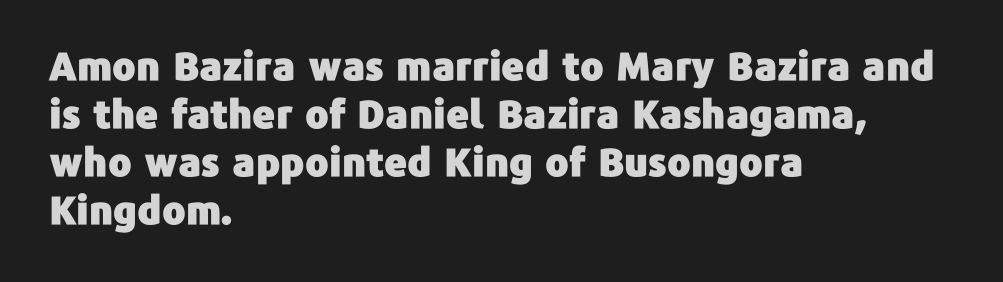
The image shows 39 px sans-serif type, upright; set left-aligned, line spacing 1.23x, normal letter spacing, not underlined; low stroke contrast and a medium x-height.
